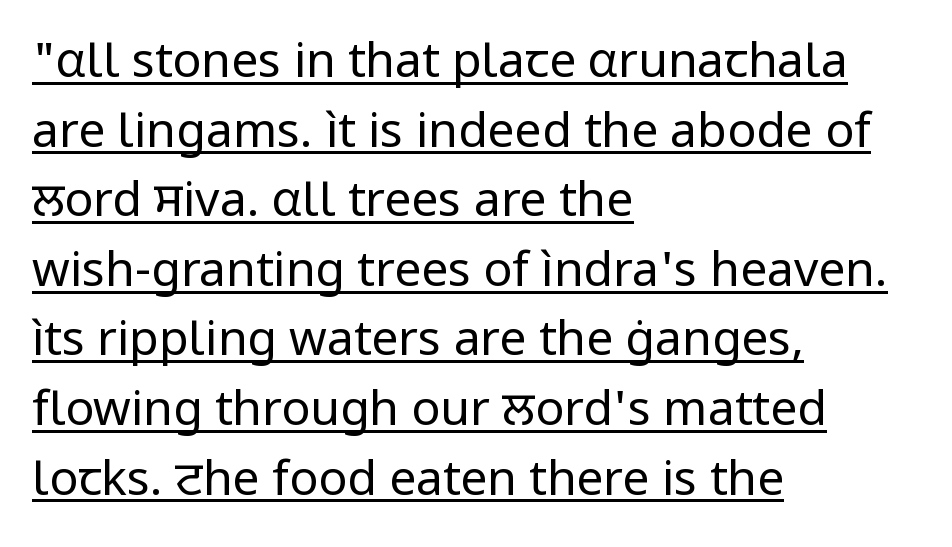
Q: Is the text bold? A: No.
Q: Is the text italic (slanted)? A: No, it is upright.
Q: Is the typeface a serif or a sans-serif typeface? A: Sans-serif.
Q: Is the text underlined? A: Yes.
Q: How is the paragraph aligned? A: Left-aligned.
Q: Is the spacing between letters normal or unusually wide? A: Normal.
Q: Is the spacing between lines tight, normal or loose? A: Normal.
Q: Width (condensed, normal, or wide)? A: Normal.
Q: Stroke contrast? A: Low.
Q: x-height? A: Medium.
Q: Monospaced? A: No.
